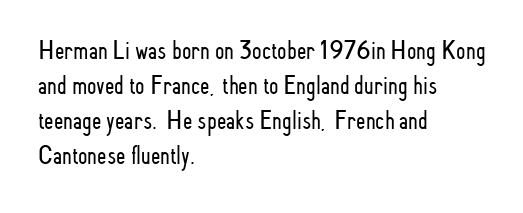
The image shows 27 px text type, upright; set left-aligned, normal line spacing (1.3x), normal letter spacing, not underlined.
